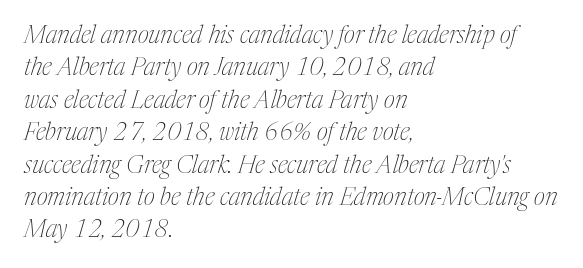
The image shows 24 px text type, italic (leaning right); set left-aligned, normal line spacing (1.35x), normal letter spacing, not underlined.
